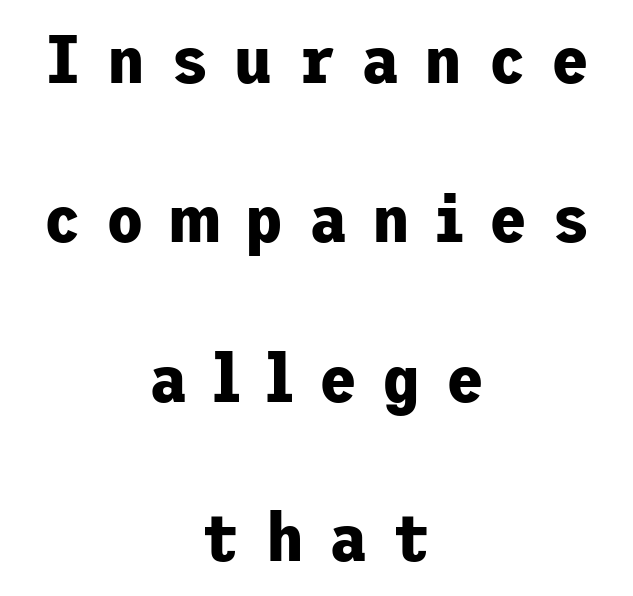
The image shows 69 px bold sans-serif type, upright; set centered, loose line spacing (2.31x), unusually wide letter spacing (+0.37 em), not underlined; low stroke contrast and a medium x-height.
